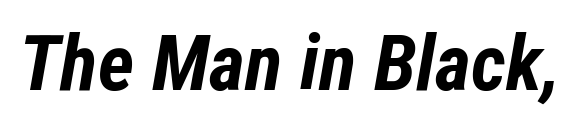
{"italic": "yes", "lean": "right", "slant_degrees": 12, "bold": "yes", "weight": "bold", "width": "condensed", "stroke_contrast": "low", "x_height": "medium", "monospaced": "no", "underline": "no", "letter_spacing": "normal", "letter_spacing_em": 0.0, "glyph_px": 78}
